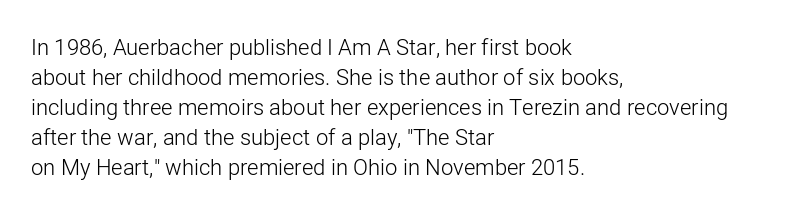
{"italic": "no", "bold": "no", "underline": "no", "align": "left", "line_spacing": "normal", "line_spacing_ratio": 1.36, "letter_spacing": "normal", "letter_spacing_em": 0.0, "glyph_px": 22}
